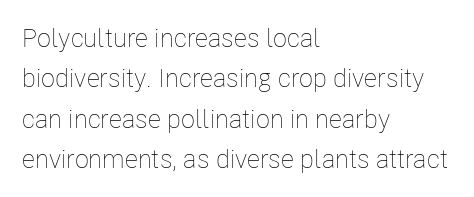
{"italic": "no", "bold": "no", "underline": "no", "align": "left", "line_spacing": "normal", "line_spacing_ratio": 1.55, "letter_spacing": "normal", "letter_spacing_em": 0.0, "glyph_px": 26}
